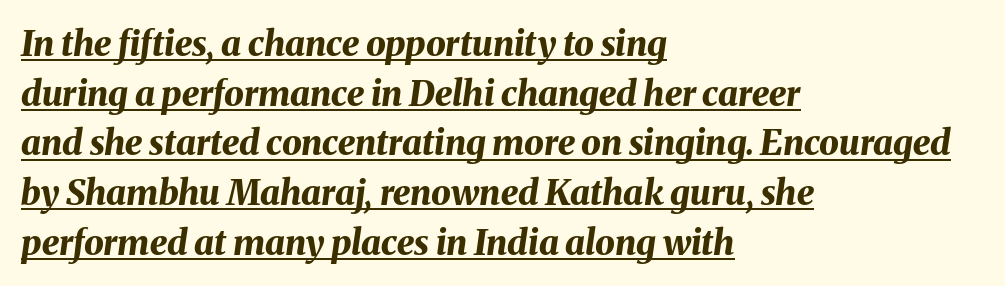
The passage shown has conventional tracking throughout. Underlining? Definitely there. Notice how thick the strokes are: this is what a full bold looks like. The ragged edge is on the right, which tells us the setting is flush left. The designer left line spacing at the default. The lettering tilts uniformly, giving the passage an italic look.
